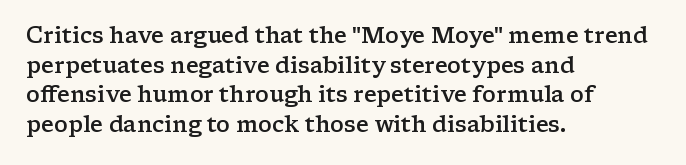
The image shows 22 px text type, upright; set left-aligned, normal line spacing (1.35x), normal letter spacing, not underlined.
